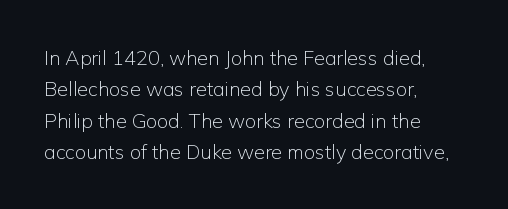
{"italic": "no", "bold": "no", "underline": "no", "align": "left", "line_spacing": "normal", "line_spacing_ratio": 1.57, "letter_spacing": "normal", "letter_spacing_em": 0.0, "glyph_px": 20}
